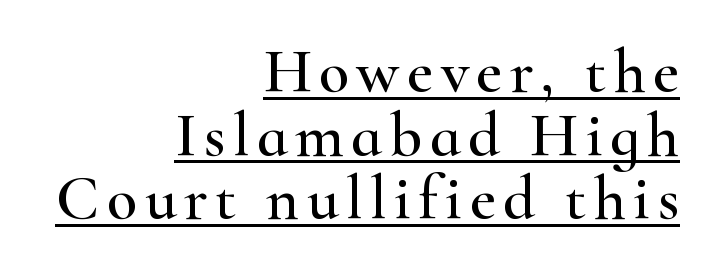
The image shows 63 px wide serif type, upright; set right-aligned, tight line spacing (1.01x), underlined; high stroke contrast and a small x-height.
